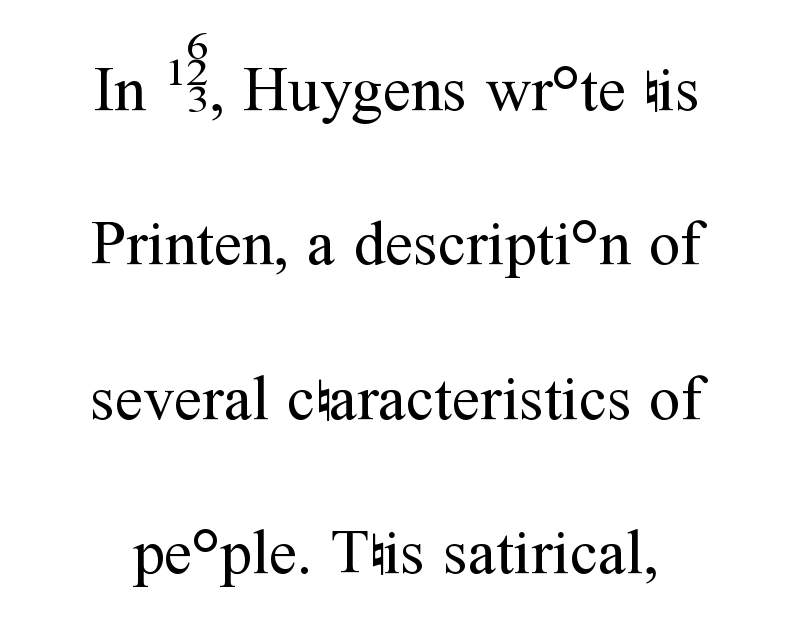
Q: Is the text bold? A: No.
Q: Is the text italic (slanted)? A: No, it is upright.
Q: Is the typeface a serif or a sans-serif typeface? A: Serif.
Q: Is the text underlined? A: No.
Q: How is the paragraph aligned? A: Centered.
Q: Is the spacing between letters normal or unusually wide? A: Normal.
Q: Is the spacing between lines tight, normal or loose? A: Loose.
Q: Width (condensed, normal, or wide)? A: Normal.
Q: Stroke contrast? A: Medium.
Q: x-height? A: Medium.
Q: Monospaced? A: No.
